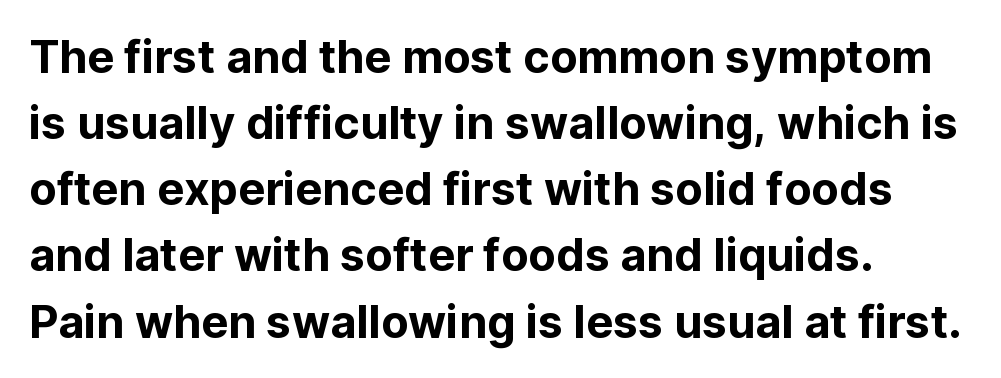
Q: Is the text italic (slanted)? A: No, it is upright.
Q: Is the typeface a serif or a sans-serif typeface? A: Sans-serif.
Q: Is the text underlined? A: No.
Q: How is the paragraph aligned? A: Left-aligned.
Q: Is the spacing between letters normal or unusually wide? A: Normal.
Q: Is the spacing between lines tight, normal or loose? A: Normal.
Q: Width (condensed, normal, or wide)? A: Normal.
Q: Stroke contrast? A: Low.
Q: x-height? A: Medium.
Q: Monospaced? A: No.
